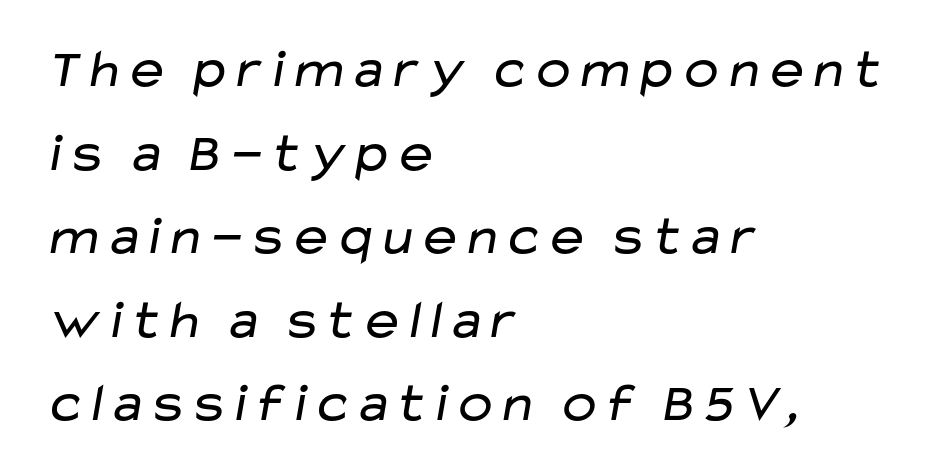
Rows of type keep a routine distance in the vertical direction. The zone under the glyphs is completely vacant. The rendering uses natural spacing where letterforms have individual widths. In terms of letterspacing, this is plain default setting.
